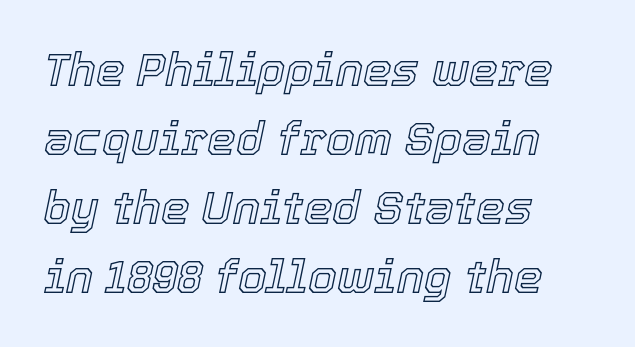
{"italic": "yes", "lean": "right", "slant_degrees": 12, "width": "normal", "x_height": "medium", "monospaced": "no", "underline": "no", "align": "left", "line_spacing": "normal", "line_spacing_ratio": 1.5, "letter_spacing": "normal", "letter_spacing_em": 0.0, "glyph_px": 46}
